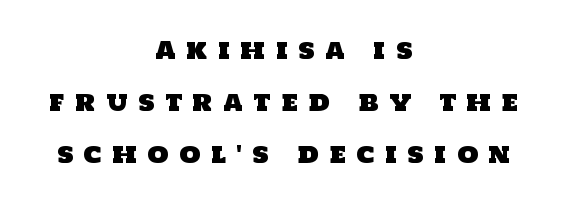
Whoever set this chose breathing room over compactness in the vertical rhythm. Glyph-to-glyph distance is far greater than everyday printed text. The space beneath each line is pristine and unruled. This sample is center-justified, so both line endings float freely.
